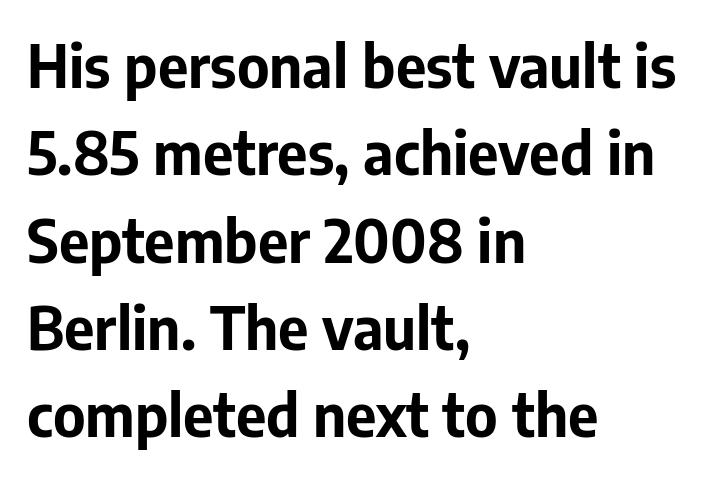
Q: Is the text bold? A: Yes.
Q: Is the text italic (slanted)? A: No, it is upright.
Q: Is the typeface a serif or a sans-serif typeface? A: Sans-serif.
Q: Is the text underlined? A: No.
Q: How is the paragraph aligned? A: Left-aligned.
Q: Is the spacing between letters normal or unusually wide? A: Normal.
Q: Is the spacing between lines tight, normal or loose? A: Normal.
Q: Width (condensed, normal, or wide)? A: Normal.
Q: Stroke contrast? A: Low.
Q: x-height? A: Medium.
Q: Monospaced? A: No.
